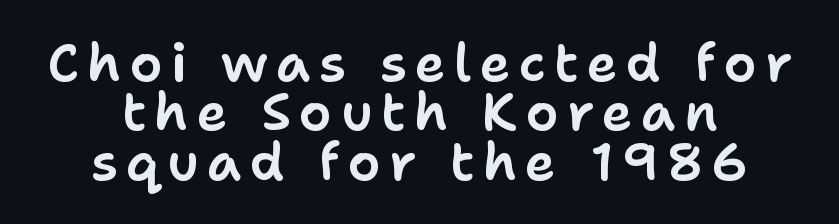
{"serif": "no", "italic": "no", "width": "normal", "stroke_contrast": "low", "x_height": "medium", "monospaced": "no", "underline": "no", "align": "center", "line_spacing": "tight", "line_spacing_ratio": 0.95, "glyph_px": 52}
